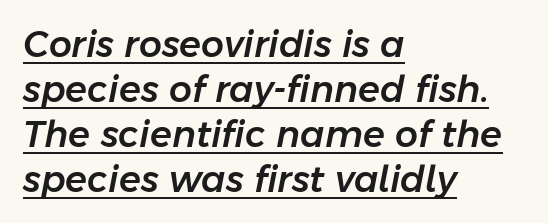
{"italic": "yes", "lean": "right", "slant_degrees": 11, "width": "normal", "stroke_contrast": "low", "x_height": "medium", "monospaced": "no", "underline": "yes", "align": "left", "line_spacing": "normal", "line_spacing_ratio": 1.25, "letter_spacing": "normal", "letter_spacing_em": 0.0, "glyph_px": 36}
